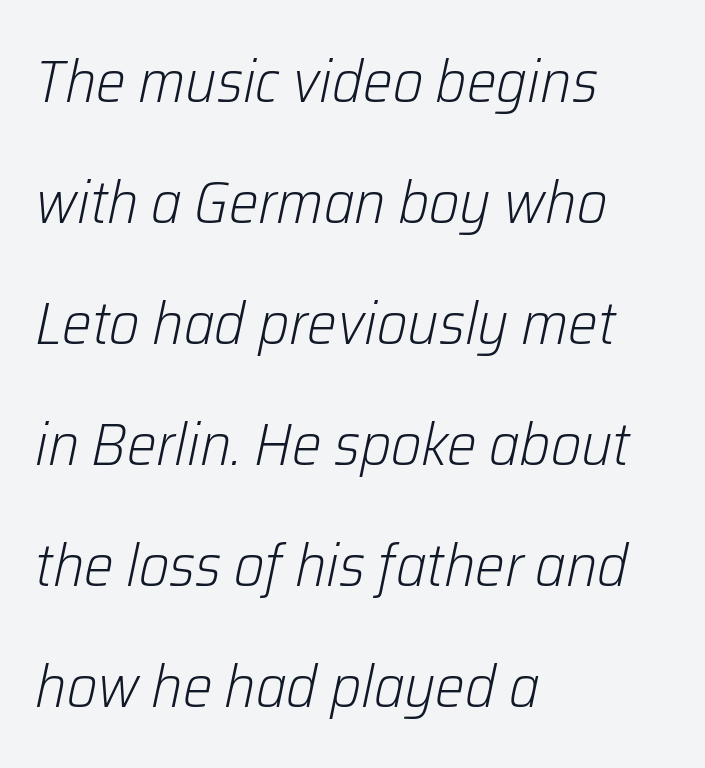
Stems and bowls with no extra thickness — not bold. The letters advance in unequal steps, a hallmark of proportional type. Left-aligned paragraph, ragged on the right. Whoever set this chose breathing room over compactness in the vertical rhythm. Compared with ordinary roman type, these characters are visibly tilted. The letters sit at their default tracking, neither squeezed nor spread.
